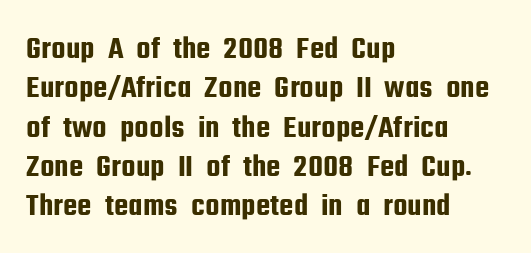
The face used here is rendered with its standard letterfit. Unlike a traditional serif, this face leaves its strokes unadorned. Every row of glyphs begins at an identical x-position on the left. Plain, unruled lines of type.
